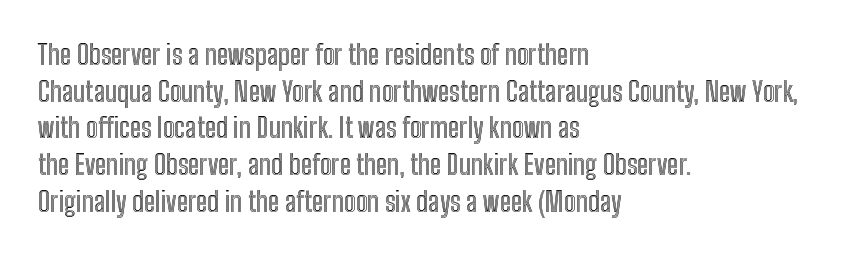
The image shows 27 px text type, upright; set left-aligned, normal line spacing (1.36x), normal letter spacing, not underlined.
